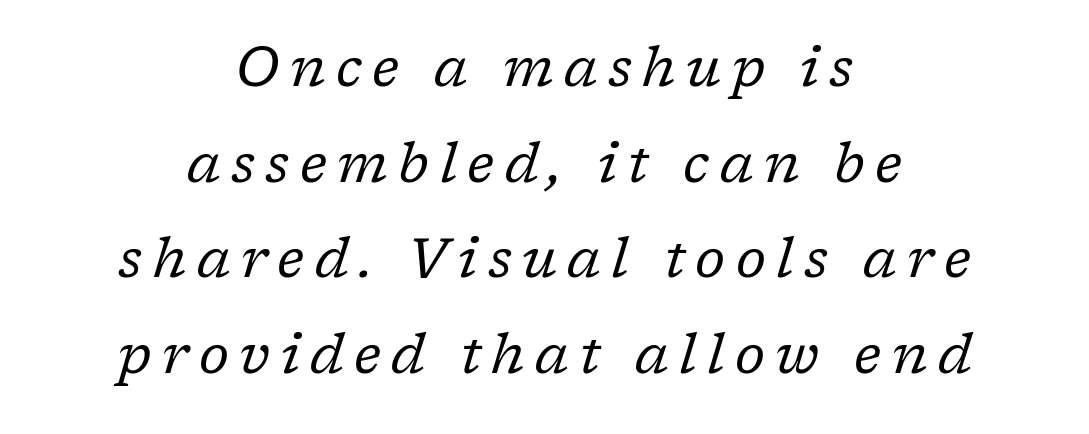
The weight would be labelled regular, book, light, or lighter still. The glyphs in this specimen are seriffed. Note the varied advance widths — an 'i' is clearly narrower than an 'm'. The zone under the glyphs is completely vacant. The text block is weighted toward neither margin, spreading evenly from the middle.
